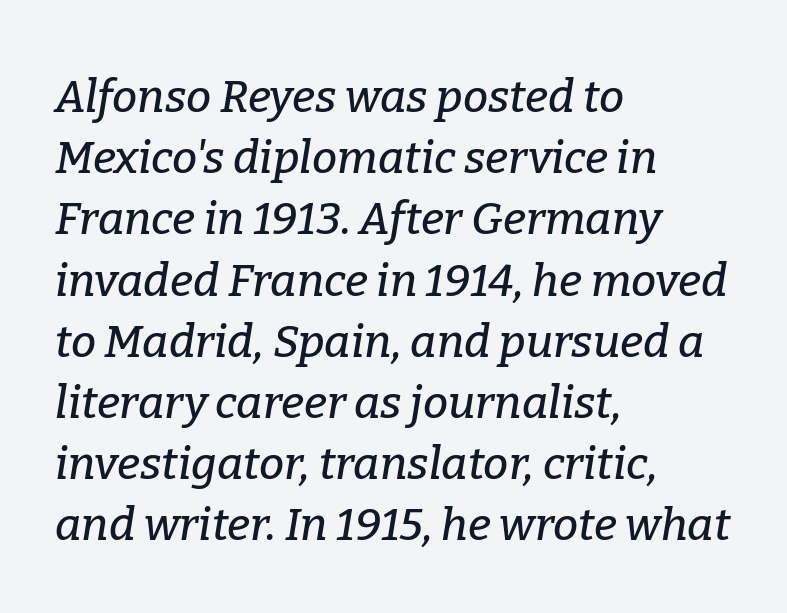
The image shows 45 px serif type, italic (leaning right); set left-aligned, normal line spacing (1.36x), normal letter spacing, not underlined; low stroke contrast and a medium x-height.
